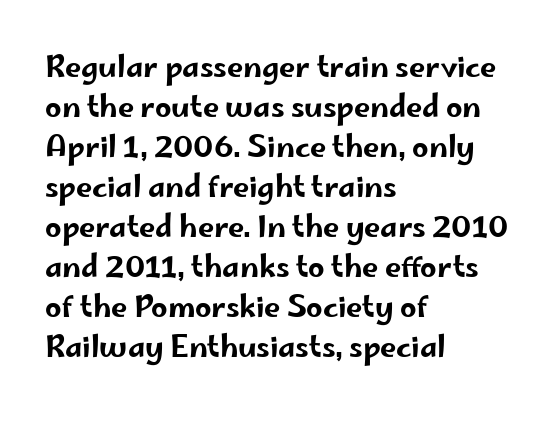
{"serif": "no", "italic": "no", "width": "wide", "stroke_contrast": "low", "x_height": "small", "monospaced": "no", "underline": "no", "align": "left", "line_spacing": "normal", "line_spacing_ratio": 1.38, "letter_spacing": "normal", "letter_spacing_em": 0.0, "glyph_px": 29}
